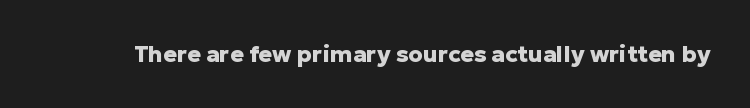
Notice how thick the strokes are: this is what a full bold looks like. In terms of letterspacing, this is plain default setting. The specimen omits any rule beneath the text block's lines. The lettering stays uniformly vertical, giving the passage a roman look.
